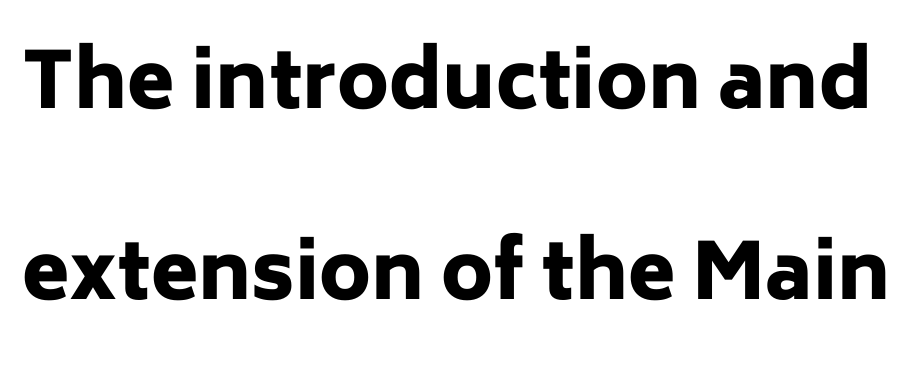
{"serif": "no", "italic": "no", "bold": "yes", "weight": "heavy", "width": "normal", "stroke_contrast": "low", "x_height": "medium", "monospaced": "no", "underline": "no", "line_spacing": "loose", "line_spacing_ratio": 2.48, "letter_spacing": "normal", "letter_spacing_em": 0.0, "glyph_px": 77}
